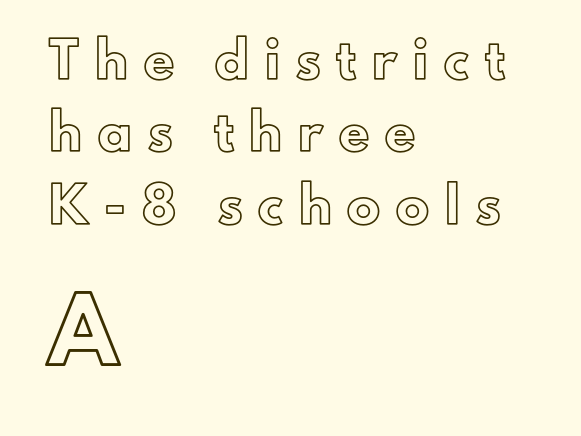
The image shows 58 px text type, upright; set left-aligned, loose line spacing (2.19x), unusually wide letter spacing (+0.49 em), not underlined; the second (bottom) block is 1.76x larger; a small x-height.
